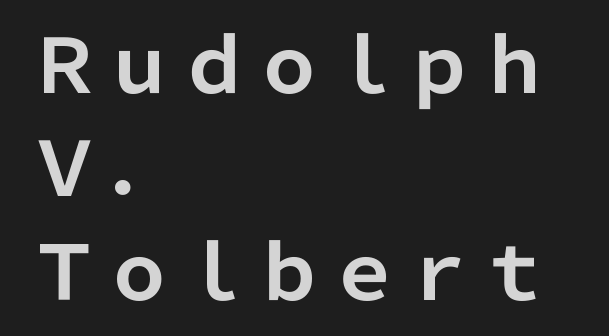
Q: Is the text bold? A: Yes.
Q: Is the text italic (slanted)? A: No, it is upright.
Q: Is the typeface a serif or a sans-serif typeface? A: Sans-serif.
Q: Is the text underlined? A: No.
Q: How is the paragraph aligned? A: Left-aligned.
Q: Is the spacing between letters normal or unusually wide? A: Normal.
Q: Is the spacing between lines tight, normal or loose? A: Normal.
Q: Width (condensed, normal, or wide)? A: Normal.
Q: Stroke contrast? A: Low.
Q: x-height? A: Medium.
Q: Monospaced? A: No.
